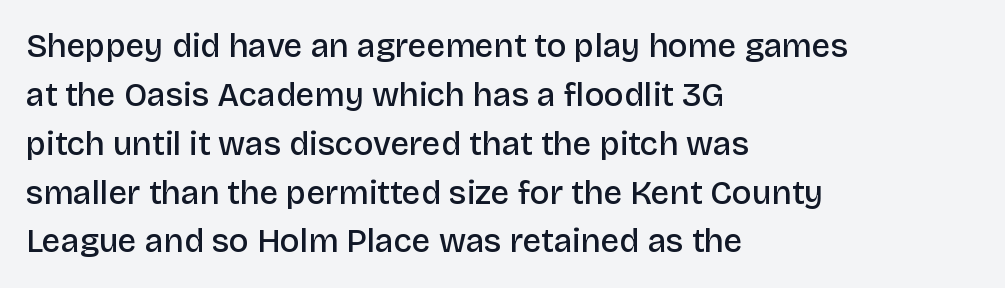
The image shows 33 px semibold sans-serif type, upright; set left-aligned, normal line spacing (1.48x), normal letter spacing, not underlined; low stroke contrast and a large x-height.
